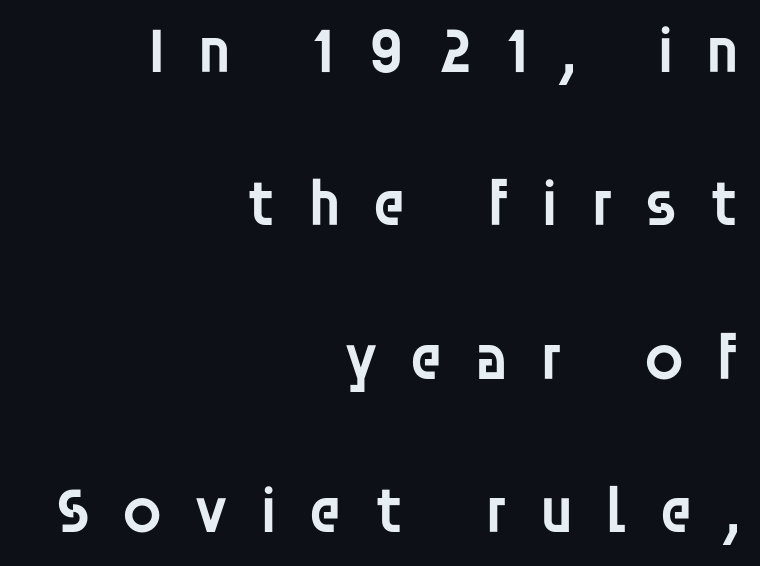
In terms of weight, the rendering is demibold, just under bold. The horizontal fit of the characters is loose and conspicuously gappy. The type family on display is of the sans-serif kind. It's the straight-up-and-down kind of type. Proportional: the letters do not fall into vertical columns.
